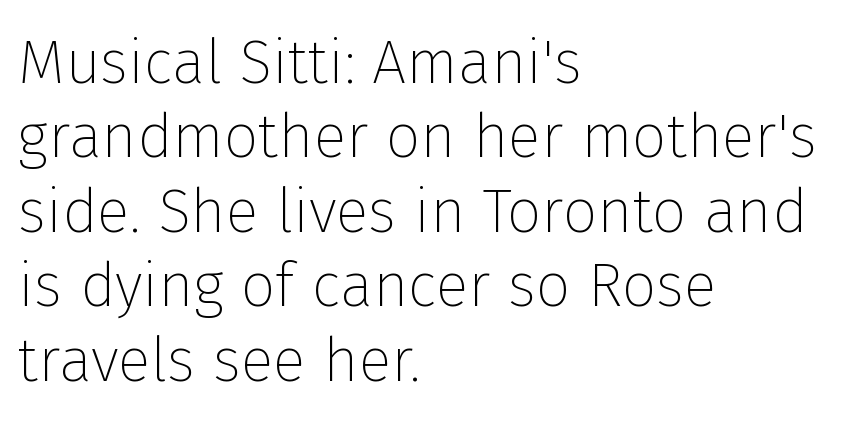
The image shows 61 px thin sans-serif type, upright; set left-aligned, line spacing 1.22x, normal letter spacing, not underlined; low stroke contrast and a medium x-height.
